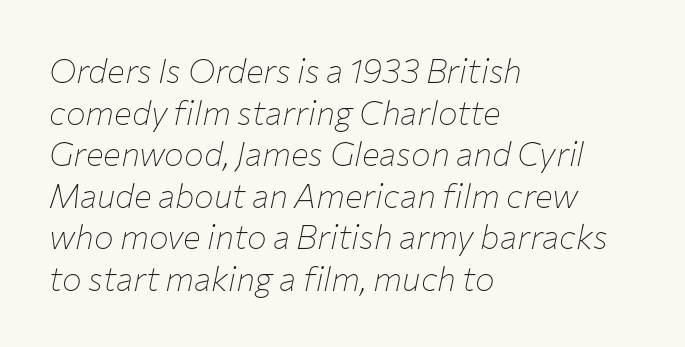
This rendering features lettering with no underline. Heft: none added — not bold. Does the lettering tilt? It does — this is italic. Do the characters align in a grid? No, the font is proportional. Does the leading feel generous? No, just average.
